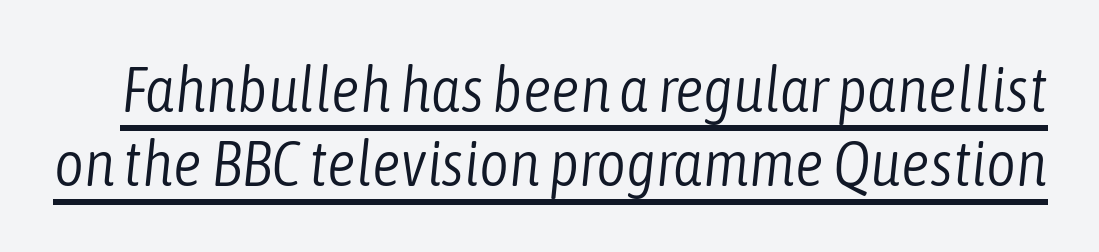
{"italic": "yes", "lean": "right", "slant_degrees": 6, "bold": "no", "weight": "light", "width": "condensed", "stroke_contrast": "low", "x_height": "medium", "monospaced": "no", "underline": "yes", "line_spacing": "tight", "line_spacing_ratio": 1.15, "letter_spacing": "normal", "letter_spacing_em": 0.0, "glyph_px": 64}
